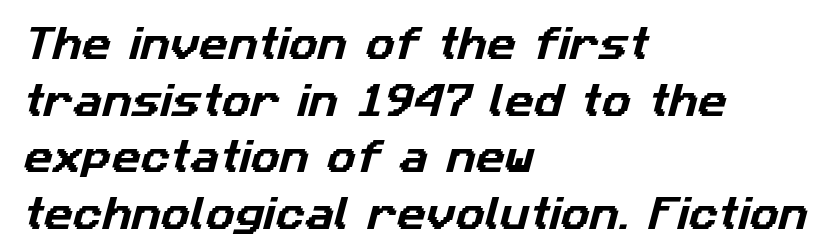
Q: Is the typeface a serif or a sans-serif typeface? A: Sans-serif.
Q: Is the text underlined? A: No.
Q: How is the paragraph aligned? A: Left-aligned.
Q: Is the spacing between letters normal or unusually wide? A: Normal.
Q: Is the spacing between lines tight, normal or loose? A: Normal.
Q: Width (condensed, normal, or wide)? A: Normal.
Q: Stroke contrast? A: Low.
Q: x-height? A: Medium.
Q: Monospaced? A: No.
